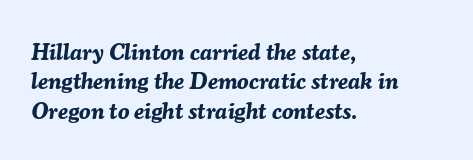
Compared with an ordinary text face, these strokes are far heavier — a full bold. The passage shown has conventional tracking throughout. The rows are spaced the way most documents space them. These lines stack with their left ends in a neat column. Letters rest on an invisible, unmarked baseline. Rendered with sloped, italic letterforms.
